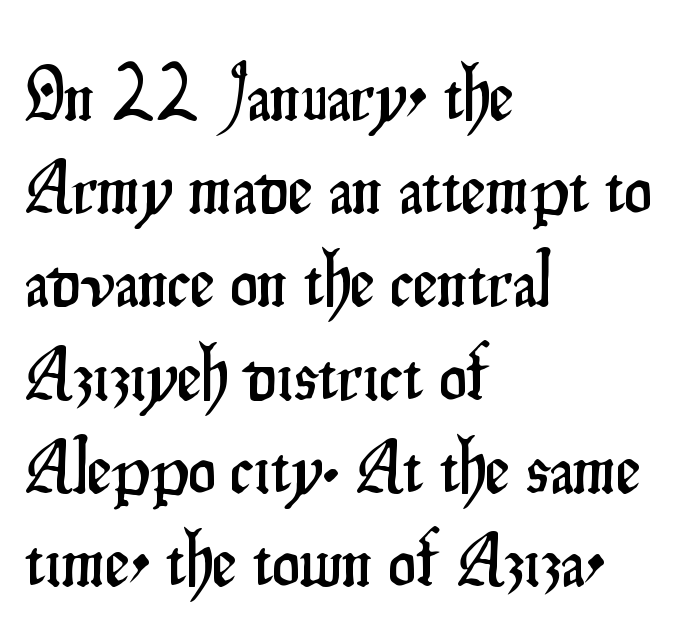
Q: Is the text italic (slanted)? A: No, it is upright.
Q: Is the typeface a serif or a sans-serif typeface? A: Sans-serif.
Q: Is the text underlined? A: No.
Q: How is the paragraph aligned? A: Left-aligned.
Q: Is the spacing between letters normal or unusually wide? A: Normal.
Q: Width (condensed, normal, or wide)? A: Condensed.
Q: Stroke contrast? A: Low.
Q: x-height? A: Small.
Q: Monospaced? A: No.
